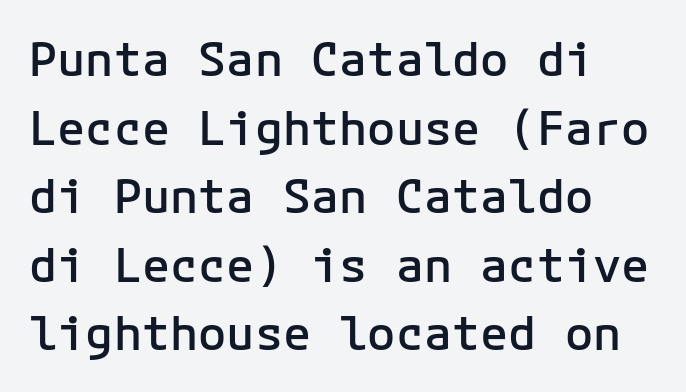
Q: Is the text bold? A: Semi-bold.
Q: Is the text italic (slanted)? A: No, it is upright.
Q: Is the typeface a serif or a sans-serif typeface? A: Sans-serif.
Q: Is the text underlined? A: No.
Q: How is the paragraph aligned? A: Left-aligned.
Q: Is the spacing between letters normal or unusually wide? A: Normal.
Q: Is the spacing between lines tight, normal or loose? A: Normal.
Q: Width (condensed, normal, or wide)? A: Normal.
Q: Stroke contrast? A: Low.
Q: x-height? A: Medium.
